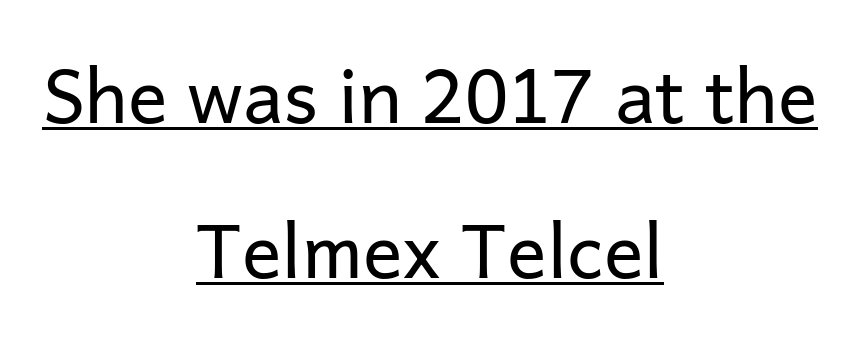
This is the regular roman posture of the typeface. Words appear dense and cohesive because spacing is normal. Is this a heavy cut? Hardly; it is regular or lighter. Reading down the column, the eye jumps a long way to each next line.
